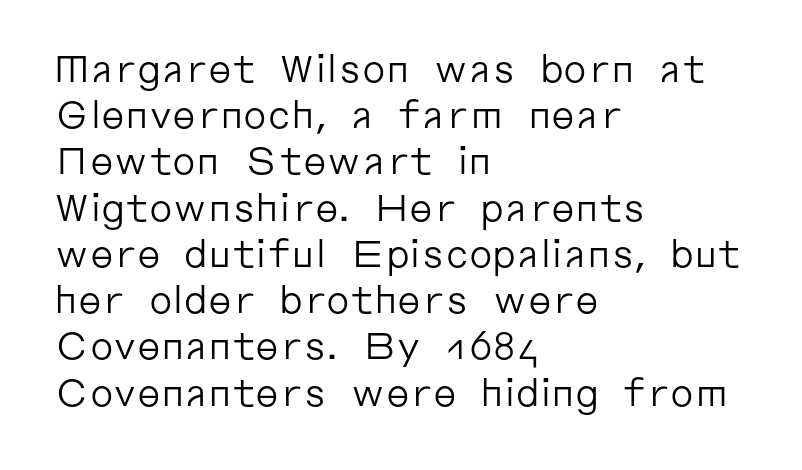
Q: Is the text bold? A: No.
Q: Is the text italic (slanted)? A: No, it is upright.
Q: Is the typeface a serif or a sans-serif typeface? A: Sans-serif.
Q: Is the text underlined? A: No.
Q: How is the paragraph aligned? A: Left-aligned.
Q: Is the spacing between letters normal or unusually wide? A: Normal.
Q: Is the spacing between lines tight, normal or loose? A: Normal.
Q: Width (condensed, normal, or wide)? A: Normal.
Q: Stroke contrast? A: Low.
Q: x-height? A: Medium.
Q: Monospaced? A: No.
